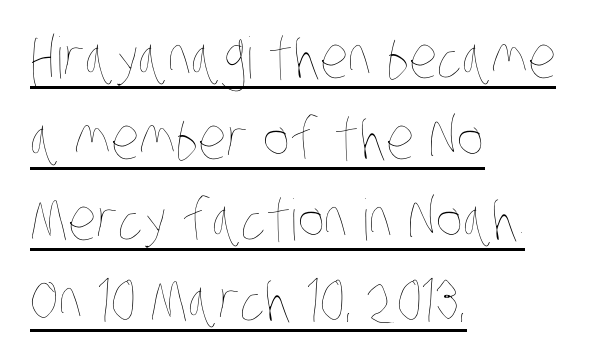
This sample has the flowing, uneven cadence of proportional lettering. Beneath each row of characters lies a ruled line. Spacing between characters is what you'd get straight out of the box. The font is comparable to plain body text, perhaps lighter. The compositor pushed each line to the left boundary.
